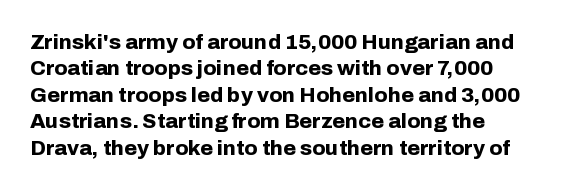
What weight is shown? A full bold with thick strokes. The lettering holds an erect, upright posture throughout. Plain, unruled lines of type. The rendering keeps characters at their native spacing. Leading: standard.
